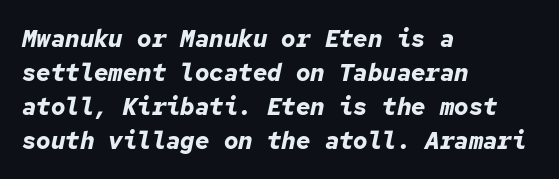
Q: Is the text bold? A: Yes.
Q: Is the text italic (slanted)? A: Yes, it leans right by about 12 degrees.
Q: Is the text underlined? A: No.
Q: How is the paragraph aligned? A: Left-aligned.
Q: Is the spacing between letters normal or unusually wide? A: Normal.
Q: Is the spacing between lines tight, normal or loose? A: Normal.
